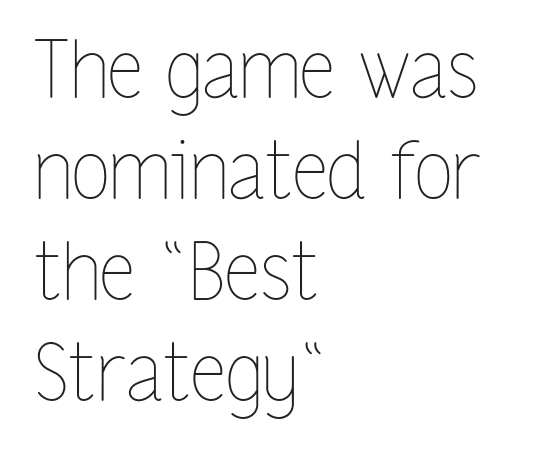
How would I describe the line gaps? Plain and ordinary. Characters remain perfectly vertical along every line. Note the varied advance widths — an 'i' is clearly narrower than an 'm'. Vertical stems look standard width or narrower in stroke.
